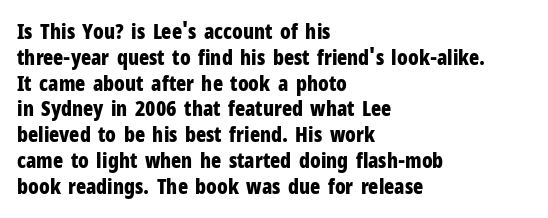
Q: Is the text bold? A: Yes.
Q: Is the text italic (slanted)? A: No, it is upright.
Q: Is the text underlined? A: No.
Q: How is the paragraph aligned? A: Left-aligned.
Q: Is the spacing between letters normal or unusually wide? A: Normal.
